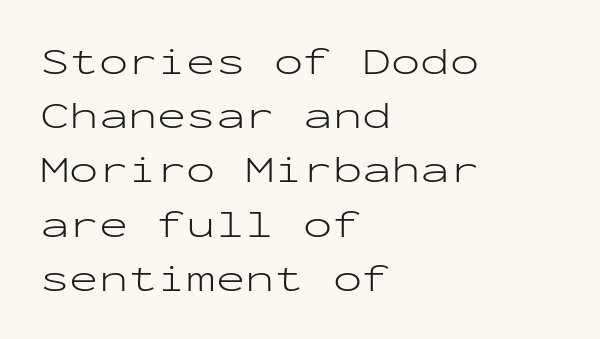
The image shows 39 px light, wide sans-serif type, upright, monospaced; set left-aligned, normal line spacing (1.39x), normal letter spacing, not underlined; low stroke contrast and a medium x-height.
